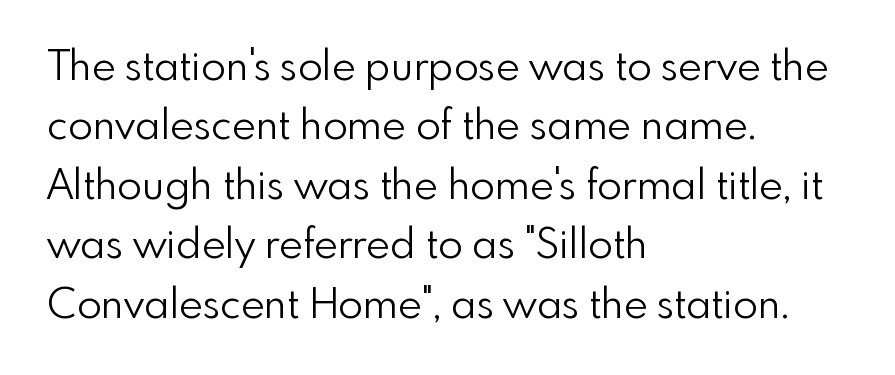
{"serif": "no", "italic": "no", "bold": "no", "weight": "light", "width": "normal", "stroke_contrast": "low", "x_height": "small", "monospaced": "no", "underline": "no", "align": "left", "line_spacing": "normal", "line_spacing_ratio": 1.45, "letter_spacing": "normal", "letter_spacing_em": 0.0, "glyph_px": 41}
